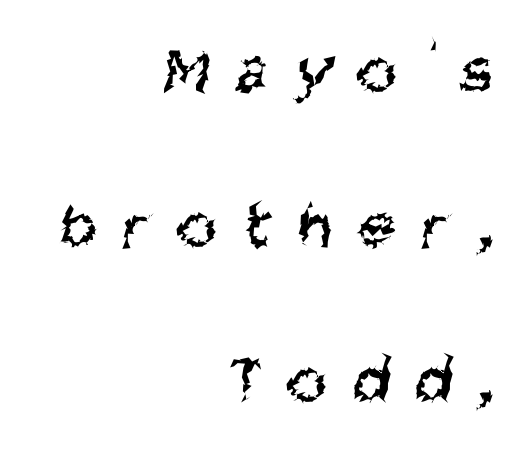
The image shows 67 px regular-weight, condensed sans-serif type; set right-aligned, loose line spacing (2.31x), unusually wide letter spacing (+0.4 em), not underlined; medium stroke contrast and a large x-height.
